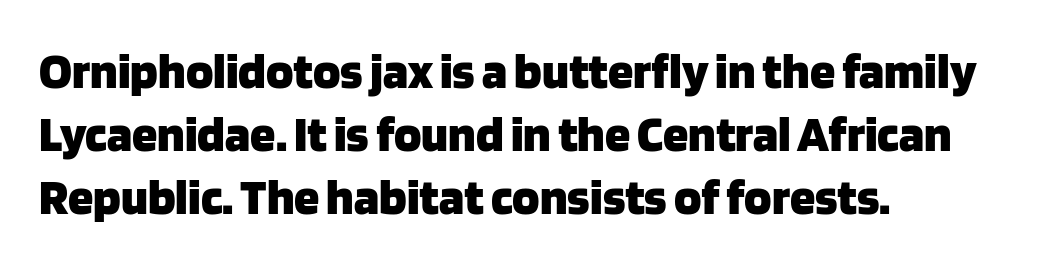
{"serif": "no", "italic": "no", "bold": "yes", "weight": "heavy", "width": "normal", "stroke_contrast": "low", "x_height": "large", "monospaced": "no", "underline": "no", "align": "left", "line_spacing_ratio": 1.24, "letter_spacing": "normal", "letter_spacing_em": 0.0, "glyph_px": 51}
